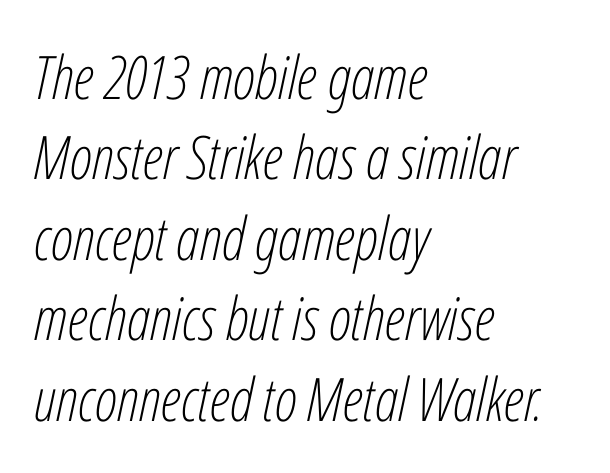
The image shows 60 px light, condensed type, italic (leaning right); set left-aligned, normal line spacing (1.34x), normal letter spacing, not underlined; low stroke contrast and a medium x-height.
